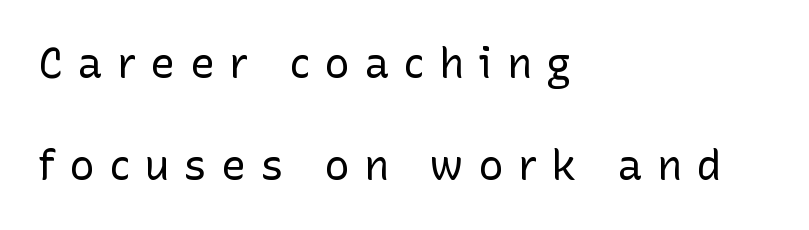
Q: Is the text bold? A: No.
Q: Is the text italic (slanted)? A: No, it is upright.
Q: Is the typeface a serif or a sans-serif typeface? A: Sans-serif.
Q: Is the text underlined? A: No.
Q: How is the paragraph aligned? A: Left-aligned.
Q: Is the spacing between letters normal or unusually wide? A: Unusually wide.
Q: Is the spacing between lines tight, normal or loose? A: Loose.
Q: Width (condensed, normal, or wide)? A: Normal.
Q: Stroke contrast? A: Low.
Q: x-height? A: Medium.
Q: Monospaced? A: No.
